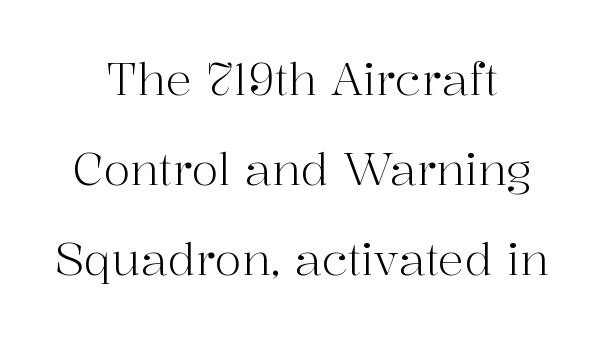
Q: Is the text bold? A: No.
Q: Is the text italic (slanted)? A: No, it is upright.
Q: Is the typeface a serif or a sans-serif typeface? A: Serif.
Q: Is the text underlined? A: No.
Q: How is the paragraph aligned? A: Centered.
Q: Is the spacing between letters normal or unusually wide? A: Normal.
Q: Is the spacing between lines tight, normal or loose? A: Loose.
Q: Width (condensed, normal, or wide)? A: Normal.
Q: Stroke contrast? A: High.
Q: x-height? A: Medium.
Q: Monospaced? A: No.
